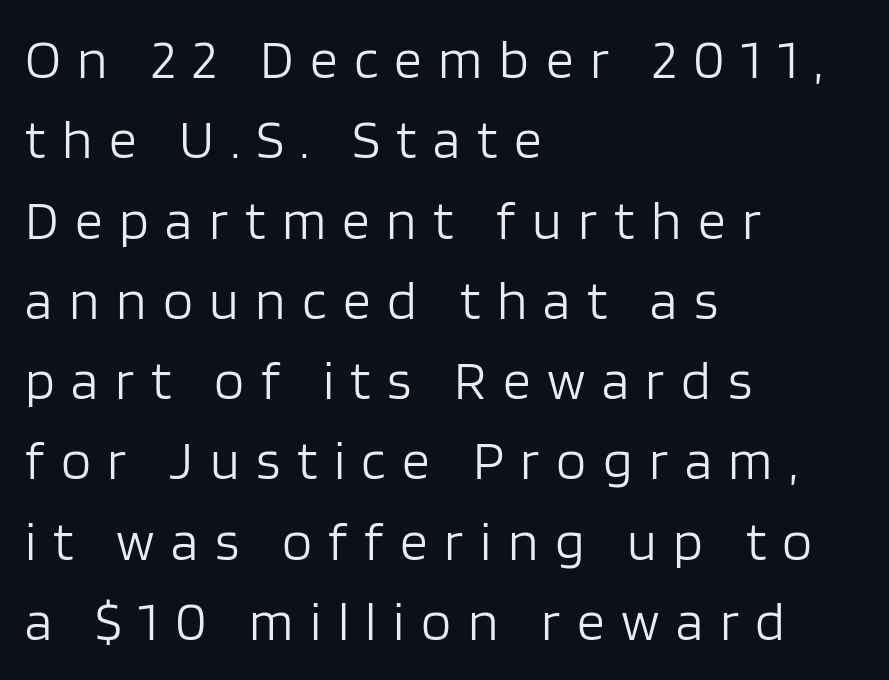
{"serif": "no", "italic": "no", "bold": "no", "weight": "light", "width": "normal", "stroke_contrast": "low", "x_height": "large", "monospaced": "no", "underline": "no", "align": "left", "line_spacing": "normal", "line_spacing_ratio": 1.46, "letter_spacing": "wide", "letter_spacing_em": 0.3, "glyph_px": 55}
